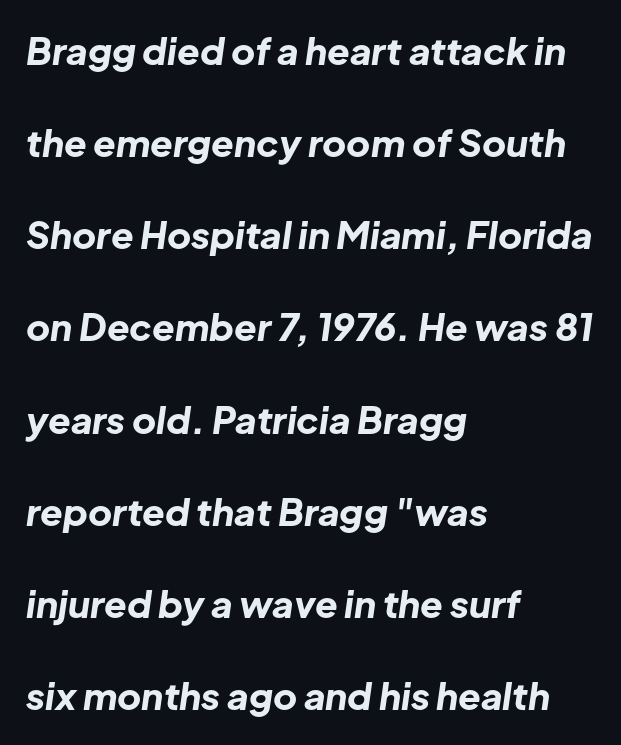
{"italic": "yes", "lean": "right", "slant_degrees": 8, "bold": "yes", "weight": "bold", "width": "normal", "stroke_contrast": "low", "x_height": "medium", "monospaced": "no", "underline": "no", "align": "left", "line_spacing": "loose", "line_spacing_ratio": 2.49, "letter_spacing": "normal", "letter_spacing_em": 0.0, "glyph_px": 37}
